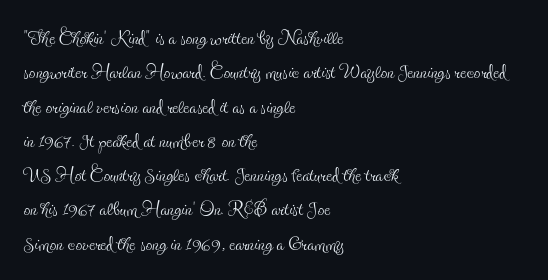
The image shows 27 px text type; set left-aligned, normal line spacing (1.27x), normal letter spacing, not underlined.
